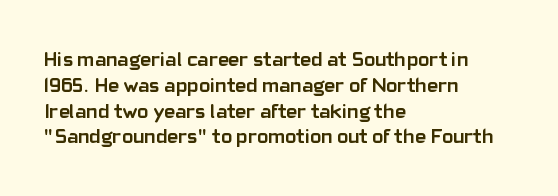
The letters stand upright; this is a roman face. Every row of glyphs begins at an identical x-position on the left. Between one letter and the next there's only the usual sliver of space. Caption: bold face, heavy strokes.
